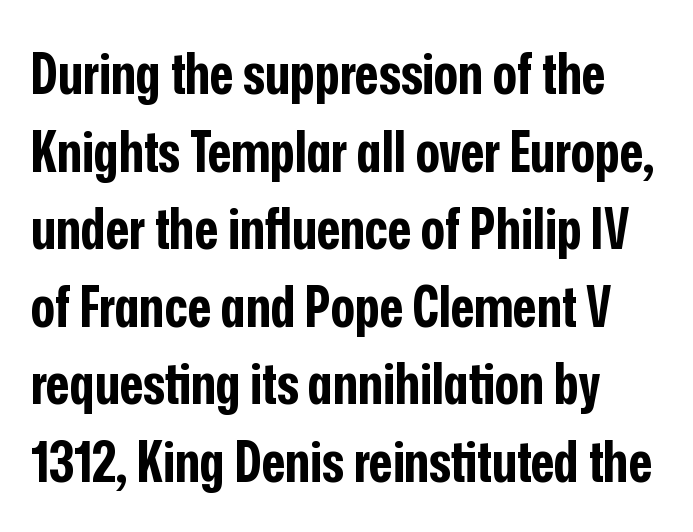
Q: Is the text bold? A: Yes.
Q: Is the text italic (slanted)? A: No, it is upright.
Q: Is the typeface a serif or a sans-serif typeface? A: Sans-serif.
Q: Is the text underlined? A: No.
Q: Is the spacing between letters normal or unusually wide? A: Normal.
Q: Is the spacing between lines tight, normal or loose? A: Normal.
Q: Width (condensed, normal, or wide)? A: Condensed.
Q: Stroke contrast? A: Low.
Q: x-height? A: Medium.
Q: Monospaced? A: No.
